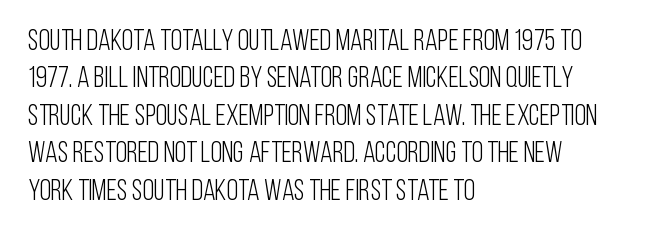
Italic: no, the glyphs are upright roman. What's the leading like? Ordinary, nothing unusual. The letters sit at their default tracking, neither squeezed nor spread. The cut favours lightness, reaching ordinary text weight at its darkest. Check where the strokes stop: nothing finishes them off — pure sans.
